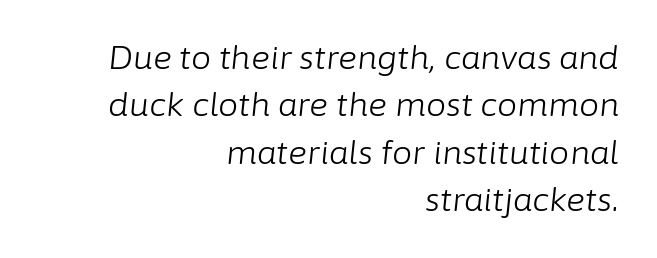
The image shows 32 px light type, italic (leaning right); set right-aligned, normal line spacing (1.48x), normal letter spacing, not underlined; low stroke contrast and a medium x-height.
